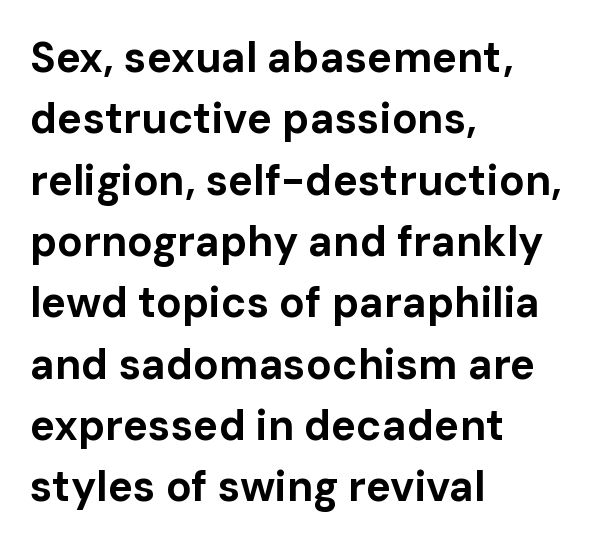
The image shows 42 px bold sans-serif type, upright; set left-aligned, normal line spacing (1.46x), normal letter spacing, not underlined; low stroke contrast and a medium x-height.
